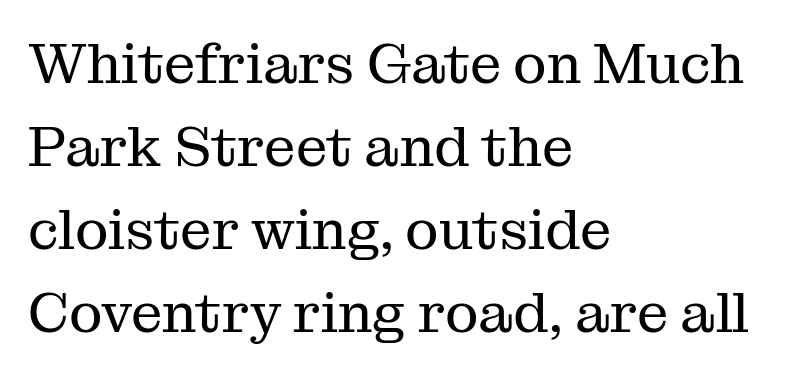
{"serif": "yes", "italic": "no", "bold": "no", "weight": "regular", "width": "normal", "stroke_contrast": "medium", "x_height": "medium", "monospaced": "no", "underline": "no", "align": "left", "line_spacing": "normal", "line_spacing_ratio": 1.48, "letter_spacing": "normal", "letter_spacing_em": 0.0, "glyph_px": 56}
